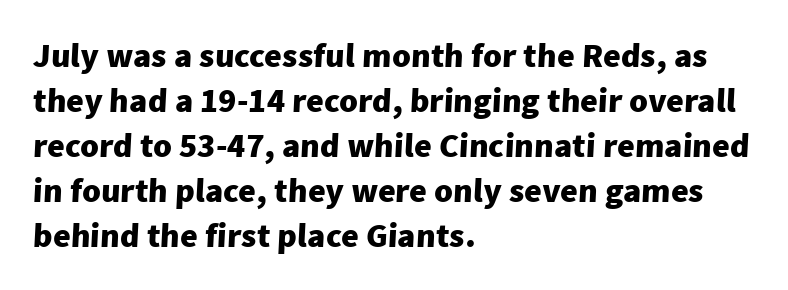
Q: Is the text bold? A: Yes.
Q: Is the typeface a serif or a sans-serif typeface? A: Sans-serif.
Q: Is the text underlined? A: No.
Q: How is the paragraph aligned? A: Left-aligned.
Q: Is the spacing between letters normal or unusually wide? A: Normal.
Q: Is the spacing between lines tight, normal or loose? A: Normal.
Q: Width (condensed, normal, or wide)? A: Normal.
Q: Stroke contrast? A: Low.
Q: x-height? A: Medium.
Q: Monospaced? A: No.
